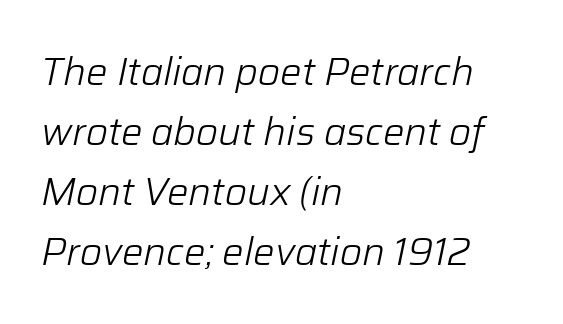
{"italic": "yes", "lean": "right", "slant_degrees": 12, "bold": "no", "weight": "light", "width": "normal", "stroke_contrast": "low", "x_height": "medium", "monospaced": "no", "underline": "no", "align": "left", "line_spacing": "normal", "line_spacing_ratio": 1.58, "letter_spacing": "normal", "letter_spacing_em": 0.0, "glyph_px": 38}
